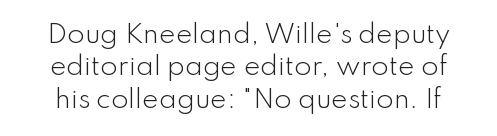
Q: Is the text bold? A: No.
Q: Is the text italic (slanted)? A: No, it is upright.
Q: Is the text underlined? A: No.
Q: Is the spacing between letters normal or unusually wide? A: Normal.
Q: Is the spacing between lines tight, normal or loose? A: Normal.
